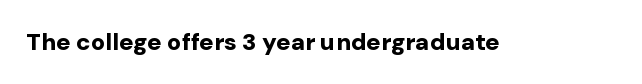
What stands out about the letter spacing? Nothing — it is the standard amount. Upright lettering throughout. Bold? Absolutely — the strokes are thick and heavy. The glyphs are unaccompanied by any horizontal stroke below them.
